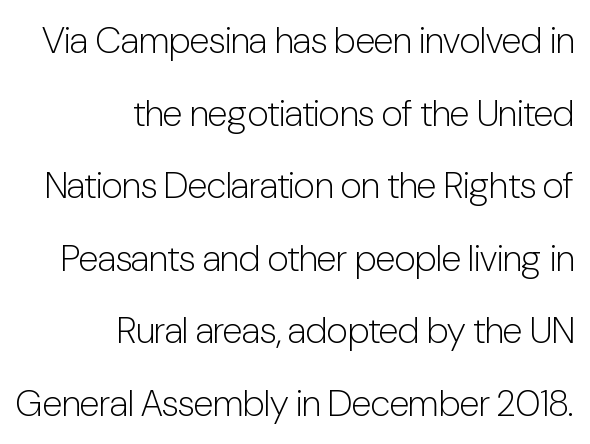
Q: Is the text bold? A: No.
Q: Is the text italic (slanted)? A: No, it is upright.
Q: Is the typeface a serif or a sans-serif typeface? A: Sans-serif.
Q: Is the text underlined? A: No.
Q: How is the paragraph aligned? A: Right-aligned.
Q: Is the spacing between letters normal or unusually wide? A: Normal.
Q: Is the spacing between lines tight, normal or loose? A: Loose.
Q: Width (condensed, normal, or wide)? A: Condensed.
Q: Stroke contrast? A: Low.
Q: x-height? A: Medium.
Q: Monospaced? A: No.
